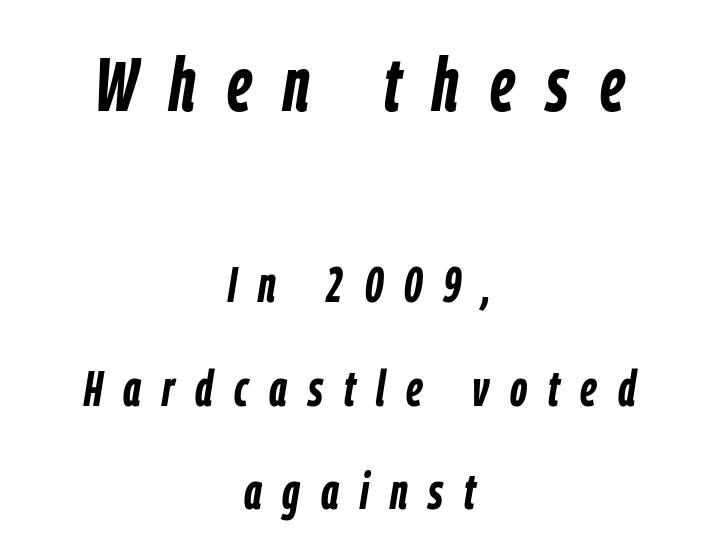
Q: Is the text bold? A: Yes.
Q: Is the text italic (slanted)? A: Yes, it leans right by about 9 degrees.
Q: Is the text underlined? A: No.
Q: How is the paragraph aligned? A: Centered.
Q: Is the spacing between letters normal or unusually wide? A: Unusually wide.
Q: Is the spacing between lines tight, normal or loose? A: Loose.
Q: Which block of text is set in a larger size, the first (top) or the second (bottom)? A: The first (top) one.
Q: Width (condensed, normal, or wide)? A: Condensed.
Q: Stroke contrast? A: Low.
Q: x-height? A: Medium.
Q: Monospaced? A: No.
